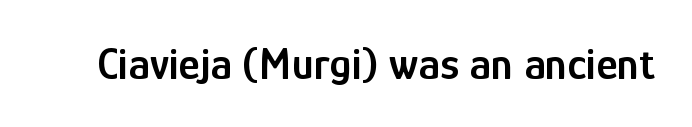
{"serif": "no", "italic": "no", "bold": "semi", "weight": "semibold", "width": "condensed", "stroke_contrast": "low", "x_height": "medium", "monospaced": "no", "underline": "no", "letter_spacing": "normal", "letter_spacing_em": 0.0, "glyph_px": 46}
